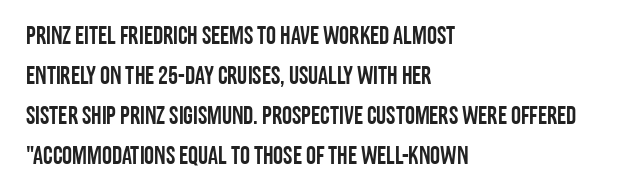
The image shows 25 px text type, upright; set left-aligned, normal line spacing (1.6x), normal letter spacing, not underlined.
